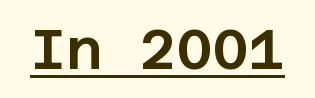
Honestly, the letter spacing is just normal — you wouldn't notice it. The typeface chosen for these lines omits serifs. The font's upright variant was chosen for this text. Looks like someone drew a line under every word here.
